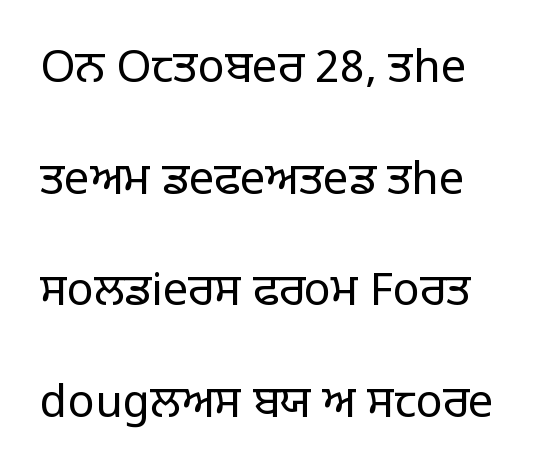
Q: Is the text bold? A: No.
Q: Is the text italic (slanted)? A: No, it is upright.
Q: Is the typeface a serif or a sans-serif typeface? A: Sans-serif.
Q: Is the text underlined? A: No.
Q: Is the spacing between letters normal or unusually wide? A: Normal.
Q: Is the spacing between lines tight, normal or loose? A: Loose.
Q: Width (condensed, normal, or wide)? A: Normal.
Q: Stroke contrast? A: Low.
Q: x-height? A: Large.
Q: Monospaced? A: No.
